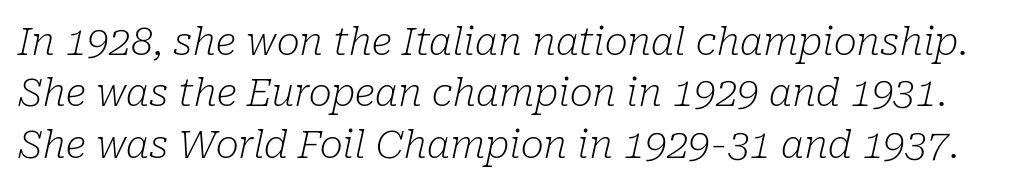
The image shows 39 px light serif type, italic (leaning right); set normal line spacing (1.32x), normal letter spacing, not underlined; low stroke contrast and a medium x-height.
